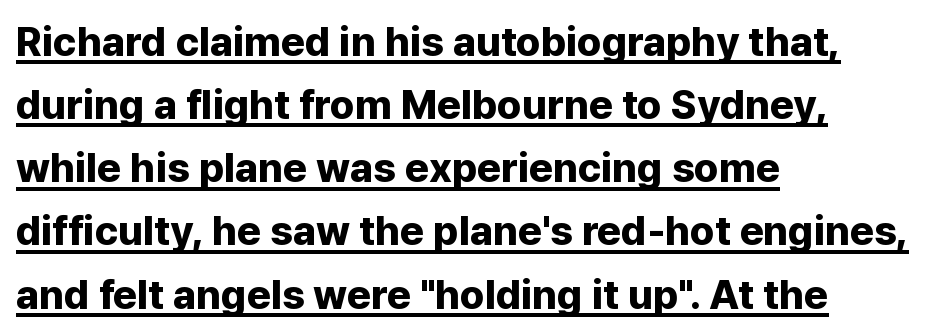
Q: Is the text bold? A: Yes.
Q: Is the text italic (slanted)? A: No, it is upright.
Q: Is the typeface a serif or a sans-serif typeface? A: Sans-serif.
Q: Is the text underlined? A: Yes.
Q: How is the paragraph aligned? A: Left-aligned.
Q: Is the spacing between letters normal or unusually wide? A: Normal.
Q: Is the spacing between lines tight, normal or loose? A: Normal.
Q: Width (condensed, normal, or wide)? A: Normal.
Q: Stroke contrast? A: Low.
Q: x-height? A: Medium.
Q: Monospaced? A: No.
